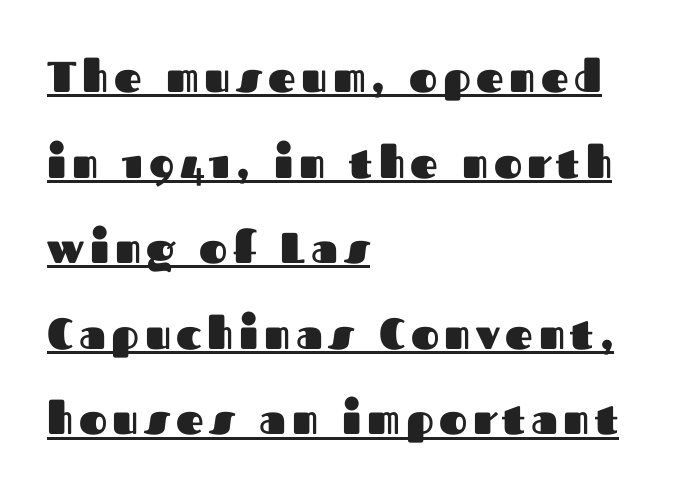
Q: Is the text bold? A: Yes.
Q: Is the text italic (slanted)? A: No, it is upright.
Q: Is the typeface a serif or a sans-serif typeface? A: Sans-serif.
Q: Is the text underlined? A: Yes.
Q: How is the paragraph aligned? A: Left-aligned.
Q: Is the spacing between lines tight, normal or loose? A: Loose.
Q: Width (condensed, normal, or wide)? A: Normal.
Q: Stroke contrast? A: Medium.
Q: x-height? A: Medium.
Q: Monospaced? A: No.
